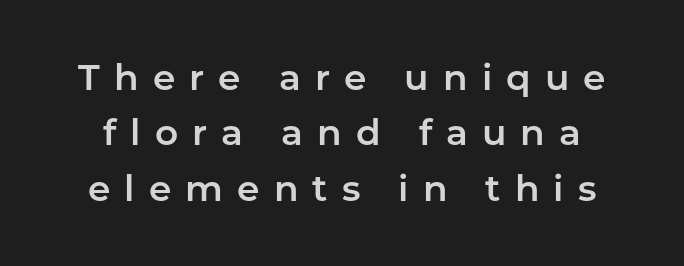
These lines were composed using upright roman letters. The string is rendered with underlining switched off. This sample keeps an unexceptional amount of space between lines. The tracking reads as deliberately expanded to a designer's eye. Do the characters align in a grid? No, the font is proportional.
